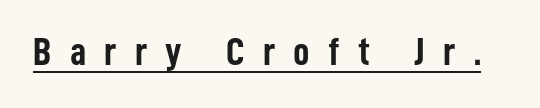
Q: Is the text bold? A: Yes.
Q: Is the text italic (slanted)? A: No, it is upright.
Q: Is the typeface a serif or a sans-serif typeface? A: Sans-serif.
Q: Is the text underlined? A: Yes.
Q: Is the spacing between letters normal or unusually wide? A: Unusually wide.
Q: Width (condensed, normal, or wide)? A: Condensed.
Q: Stroke contrast? A: Low.
Q: x-height? A: Medium.
Q: Monospaced? A: No.
